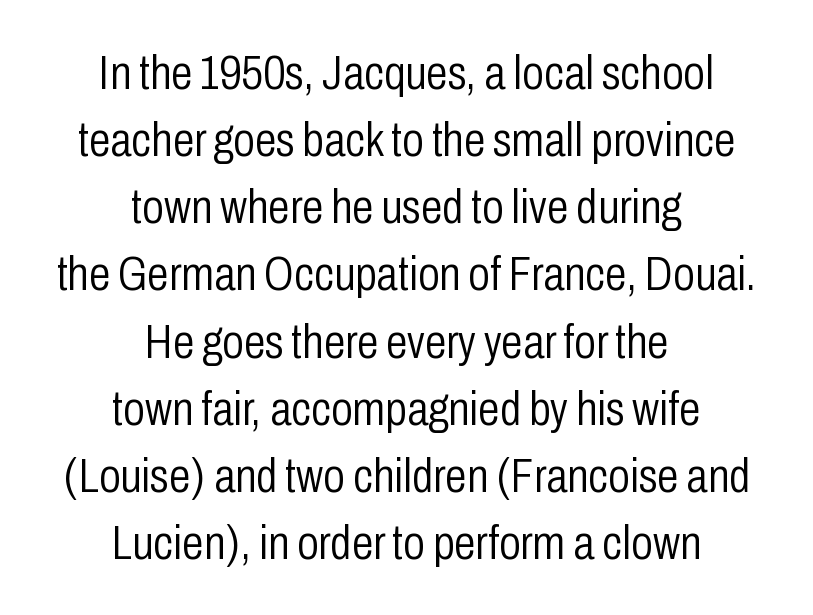
{"serif": "no", "italic": "no", "bold": "no", "weight": "light", "width": "condensed", "stroke_contrast": "low", "x_height": "medium", "monospaced": "no", "underline": "no", "align": "center", "line_spacing": "normal", "line_spacing_ratio": 1.37, "letter_spacing": "normal", "letter_spacing_em": 0.0, "glyph_px": 49}
